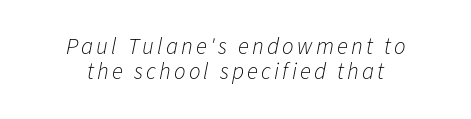
{"italic": "yes", "lean": "right", "slant_degrees": 11, "bold": "no", "underline": "no", "align": "center", "line_spacing": "tight", "line_spacing_ratio": 1.07, "glyph_px": 23}
